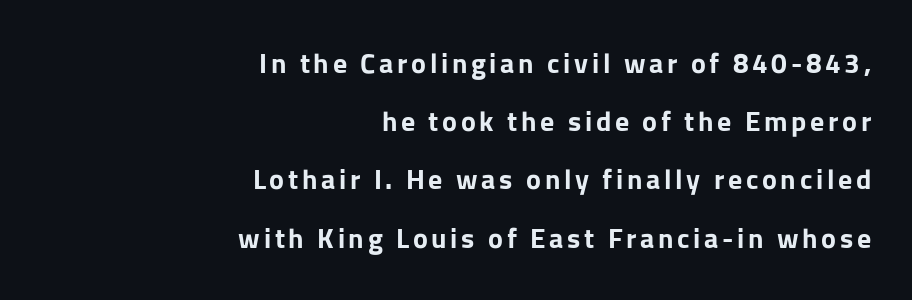
Q: Is the text bold? A: Yes.
Q: Is the text italic (slanted)? A: No, it is upright.
Q: Is the typeface a serif or a sans-serif typeface? A: Sans-serif.
Q: Is the text underlined? A: No.
Q: How is the paragraph aligned? A: Right-aligned.
Q: Is the spacing between lines tight, normal or loose? A: Loose.
Q: Width (condensed, normal, or wide)? A: Normal.
Q: Stroke contrast? A: Low.
Q: x-height? A: Medium.
Q: Monospaced? A: No.
